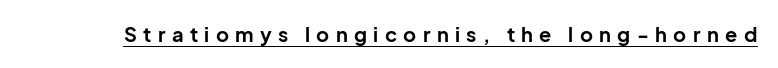
The image shows 20 px bold type, upright; set unusually wide letter spacing (+0.32 em), underlined.
